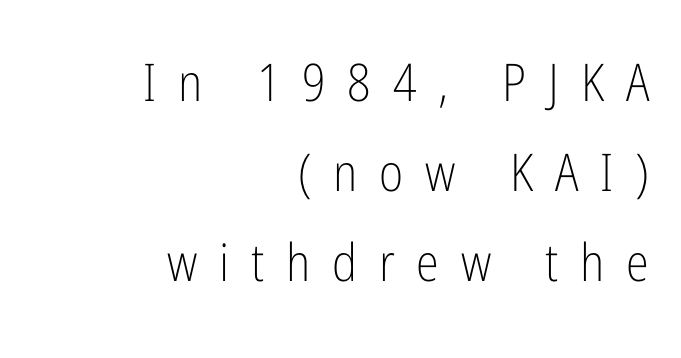
The image shows 52 px light, condensed sans-serif type, upright; set right-aligned, line spacing 1.73x, unusually wide letter spacing (+0.42 em), not underlined; low stroke contrast and a medium x-height.
